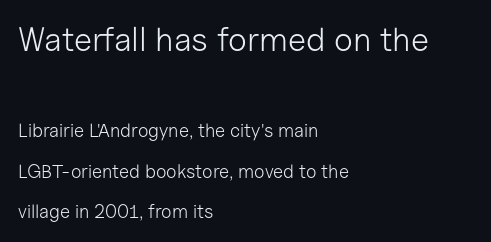
The image shows 34 px light sans-serif type, upright; set left-aligned, loose line spacing (2.14x), normal letter spacing, not underlined; the first (top) block is 1.79x larger; low stroke contrast and a medium x-height.
